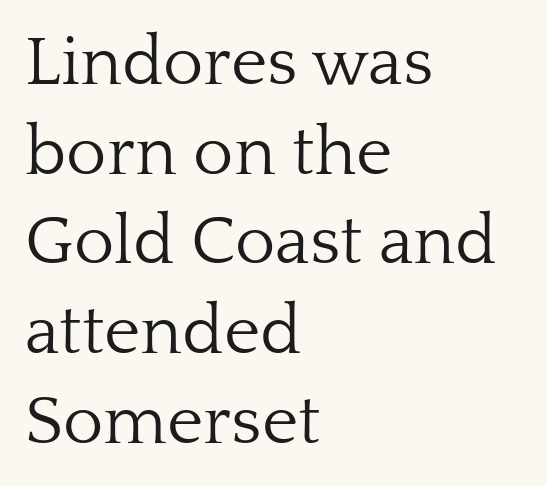
{"serif": "yes", "italic": "no", "bold": "no", "weight": "light", "width": "normal", "stroke_contrast": "low", "x_height": "medium", "monospaced": "no", "underline": "no", "align": "left", "line_spacing": "normal", "line_spacing_ratio": 1.3, "letter_spacing": "normal", "letter_spacing_em": 0.0, "glyph_px": 69}
